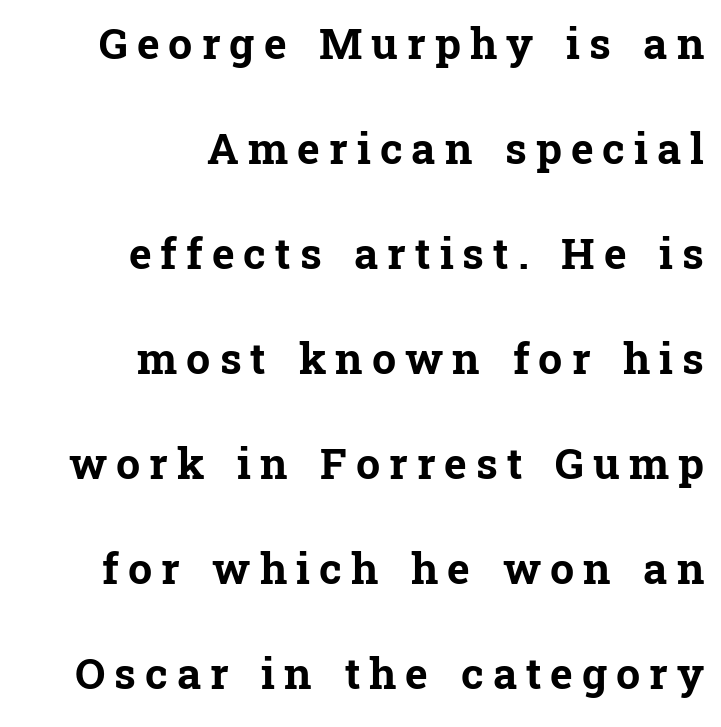
The type family on display is of the serif kind. Weight: bold. The strip under each line holds only bare page. The typesetter chose a ragged-left arrangement here. Varying glyph widths throughout — classic text-font behaviour. In terms of letterspacing, this is a distinctly airy, spread setting.
